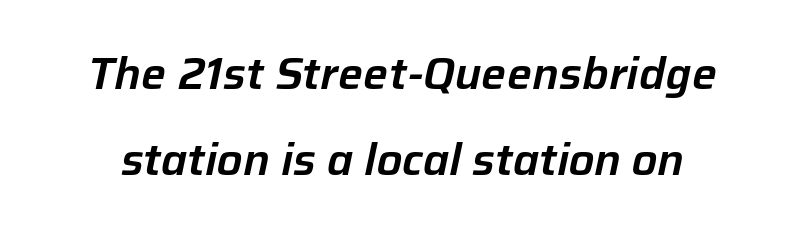
The rendering applies a slant to the glyphs. Here the designer chose a conventional face with non-uniform glyph widths. The passage shown is not underscored anywhere. What's the leading like? Stretched, with rows far apart. Each word holds together tightly as a unit, with standard inter-letter gaps.
